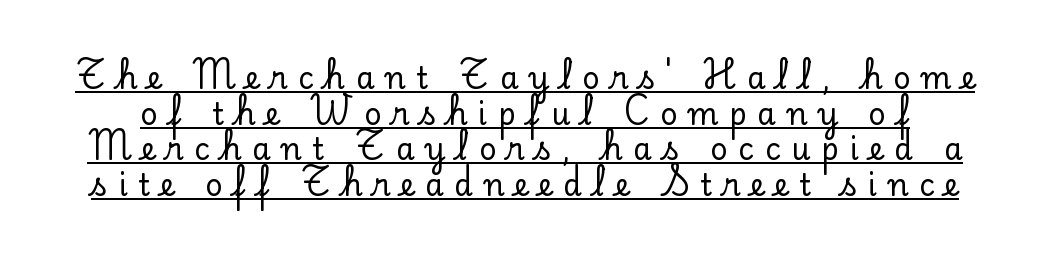
The image shows 30 px serif type, upright; set line spacing 1.19x, unusually wide letter spacing (+0.36 em), underlined; low stroke contrast and a small x-height.
